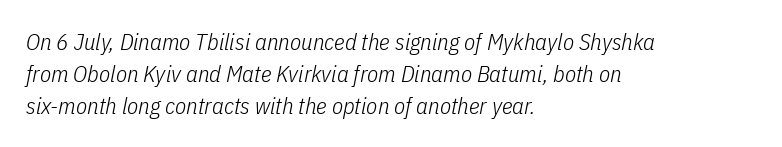
The image shows 23 px text type, italic (leaning right); set left-aligned, normal line spacing (1.39x), normal letter spacing, not underlined.
